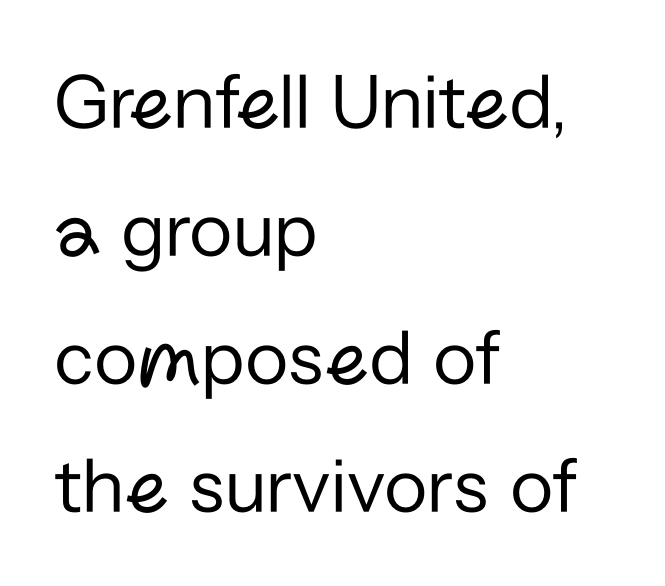
{"serif": "no", "italic": "no", "bold": "no", "weight": "regular", "width": "normal", "stroke_contrast": "low", "x_height": "medium", "monospaced": "no", "underline": "no", "align": "left", "line_spacing": "normal", "line_spacing_ratio": 1.6, "letter_spacing": "normal", "letter_spacing_em": 0.0, "glyph_px": 80}
